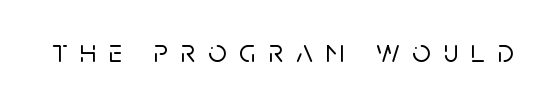
Q: Is the text italic (slanted)? A: No, it is upright.
Q: Is the typeface a serif or a sans-serif typeface? A: Sans-serif.
Q: Is the text underlined? A: No.
Q: Is the spacing between letters normal or unusually wide? A: Unusually wide.
Q: Width (condensed, normal, or wide)? A: Normal.
Q: Stroke contrast? A: Low.
Q: x-height? A: Large.
Q: Monospaced? A: No.
